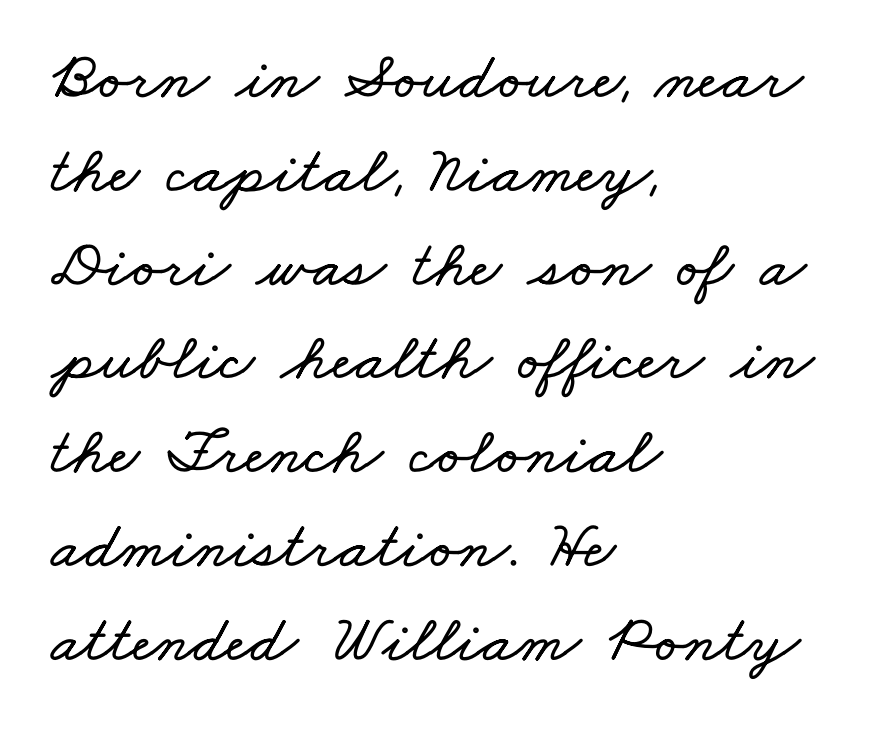
{"width": "wide", "stroke_contrast": "low", "x_height": "small", "monospaced": "no", "underline": "no", "align": "left", "line_spacing": "normal", "line_spacing_ratio": 1.4, "letter_spacing": "normal", "letter_spacing_em": 0.0, "glyph_px": 67}
